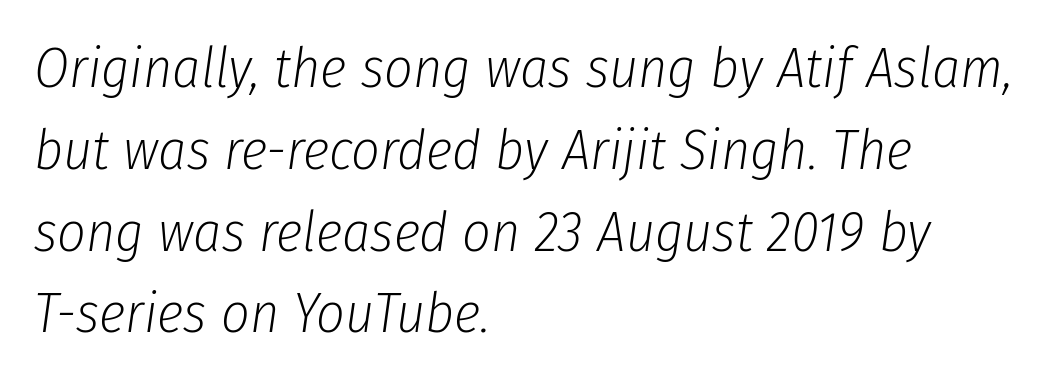
{"italic": "yes", "lean": "right", "slant_degrees": 8, "bold": "no", "weight": "light", "width": "condensed", "stroke_contrast": "low", "x_height": "medium", "monospaced": "no", "underline": "no", "align": "left", "line_spacing": "normal", "line_spacing_ratio": 1.46, "letter_spacing": "normal", "letter_spacing_em": 0.0, "glyph_px": 56}
